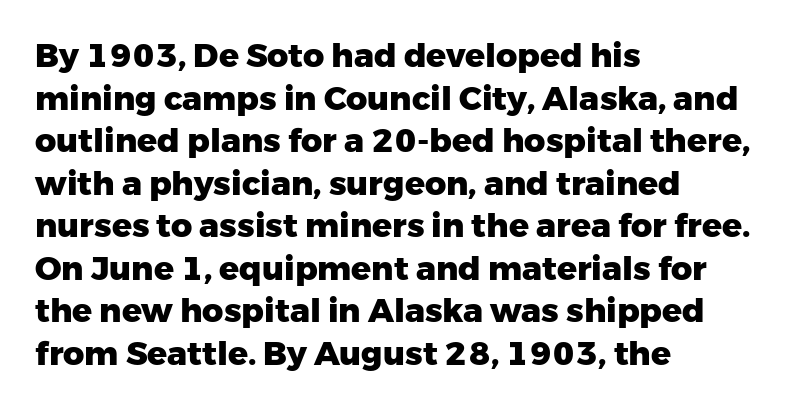
The image shows 33 px heavy sans-serif type, upright; set left-aligned, normal line spacing (1.29x), normal letter spacing, not underlined; low stroke contrast and a medium x-height.
